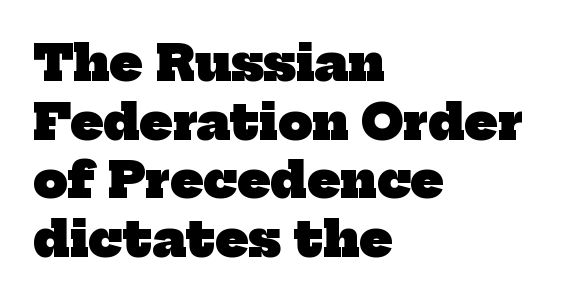
{"serif": "yes", "bold": "yes", "weight": "heavy", "width": "normal", "stroke_contrast": "low", "x_height": "medium", "monospaced": "no", "underline": "no", "align": "left", "line_spacing_ratio": 1.22, "letter_spacing": "normal", "letter_spacing_em": 0.0, "glyph_px": 48}
